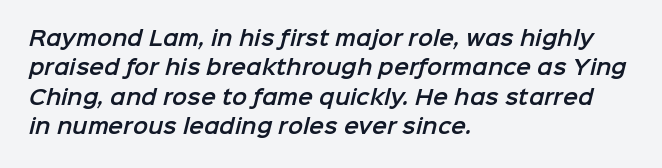
{"underline": "no", "align": "left", "line_spacing": "normal", "line_spacing_ratio": 1.47, "letter_spacing": "normal", "letter_spacing_em": 0.0, "glyph_px": 20}
